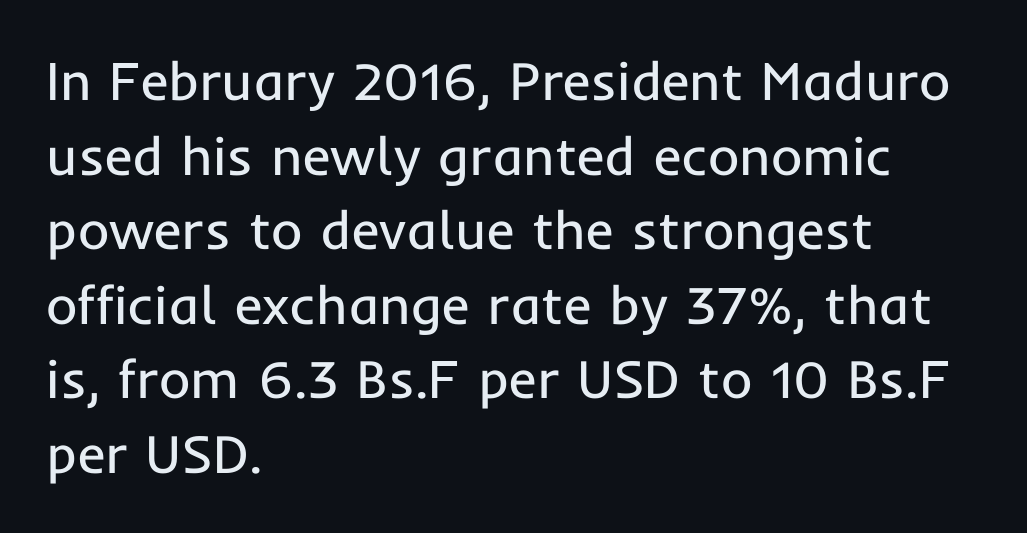
Q: Is the text bold? A: No.
Q: Is the text italic (slanted)? A: No, it is upright.
Q: Is the typeface a serif or a sans-serif typeface? A: Sans-serif.
Q: Is the text underlined? A: No.
Q: How is the paragraph aligned? A: Left-aligned.
Q: Is the spacing between letters normal or unusually wide? A: Normal.
Q: Is the spacing between lines tight, normal or loose? A: Normal.
Q: Width (condensed, normal, or wide)? A: Normal.
Q: Stroke contrast? A: Low.
Q: x-height? A: Medium.
Q: Monospaced? A: No.
